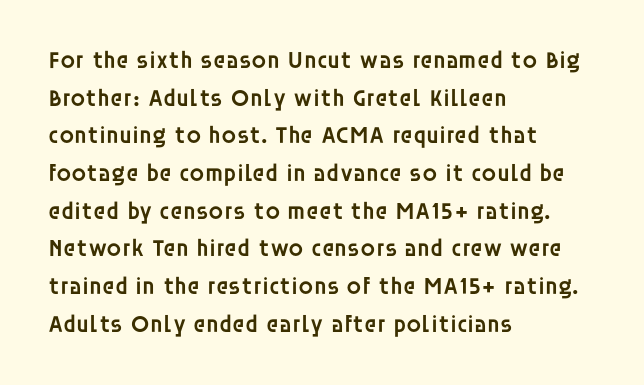
Q: Is the text bold? A: Semi-bold.
Q: Is the text italic (slanted)? A: No, it is upright.
Q: Is the text underlined? A: No.
Q: How is the paragraph aligned? A: Left-aligned.
Q: Is the spacing between letters normal or unusually wide? A: Normal.
Q: Is the spacing between lines tight, normal or loose? A: Normal.
